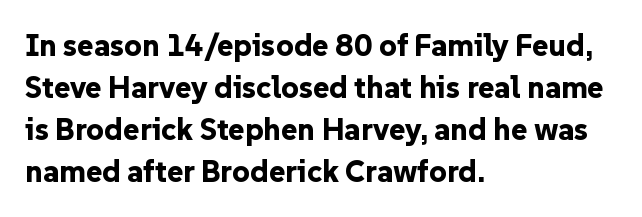
The image shows 31 px bold sans-serif type, upright; set left-aligned, normal line spacing (1.36x), normal letter spacing, not underlined; low stroke contrast and a medium x-height.
